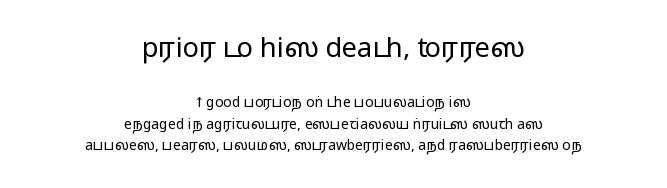
{"italic": "no", "bold": "no", "underline": "no", "align": "center", "line_spacing": "normal", "line_spacing_ratio": 1.51, "letter_spacing": "normal", "letter_spacing_em": 0.0, "larger_block": "first", "size_ratio": 1.93, "glyph_px": 27}
